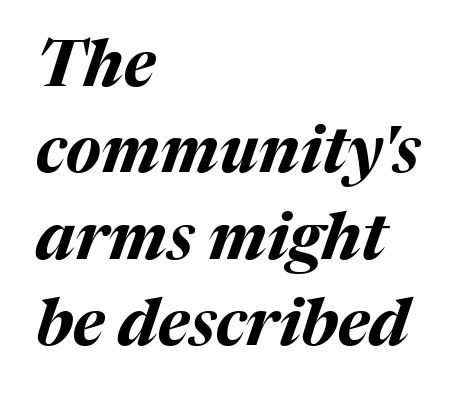
{"italic": "yes", "lean": "right", "slant_degrees": 17, "bold": "yes", "weight": "bold", "width": "normal", "stroke_contrast": "medium", "x_height": "medium", "monospaced": "no", "underline": "no", "align": "left", "line_spacing": "normal", "line_spacing_ratio": 1.33, "letter_spacing": "normal", "letter_spacing_em": 0.0, "glyph_px": 65}
